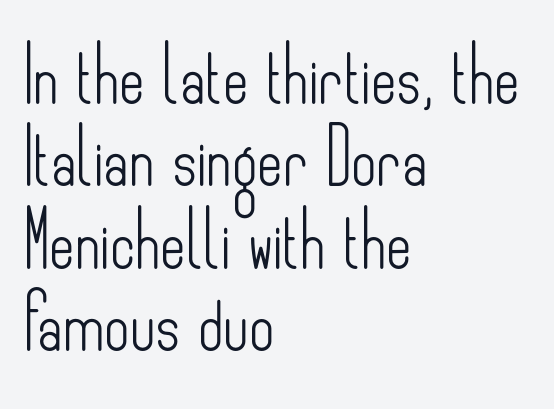
Q: Is the text bold? A: No.
Q: Is the text italic (slanted)? A: No, it is upright.
Q: Is the typeface a serif or a sans-serif typeface? A: Sans-serif.
Q: Is the text underlined? A: No.
Q: How is the paragraph aligned? A: Left-aligned.
Q: Is the spacing between letters normal or unusually wide? A: Normal.
Q: Is the spacing between lines tight, normal or loose? A: Normal.
Q: Width (condensed, normal, or wide)? A: Condensed.
Q: Stroke contrast? A: Low.
Q: x-height? A: Small.
Q: Monospaced? A: No.
